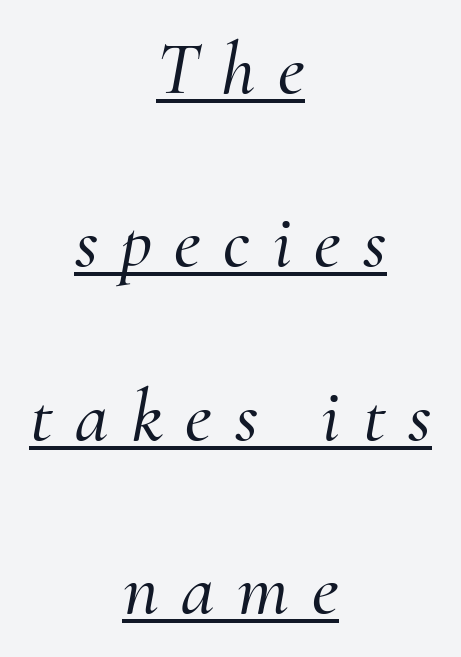
The image shows 76 px serif type, italic (leaning right); set centered, loose line spacing (2.28x), unusually wide letter spacing (+0.3 em), underlined; medium stroke contrast and a small x-height.
